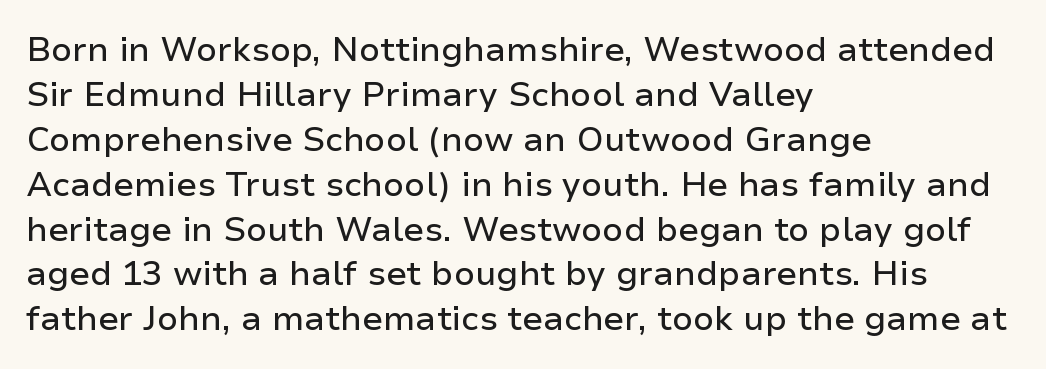
Q: Is the text italic (slanted)? A: No, it is upright.
Q: Is the typeface a serif or a sans-serif typeface? A: Sans-serif.
Q: Is the text underlined? A: No.
Q: How is the paragraph aligned? A: Left-aligned.
Q: Is the spacing between letters normal or unusually wide? A: Normal.
Q: Is the spacing between lines tight, normal or loose? A: Normal.
Q: Width (condensed, normal, or wide)? A: Normal.
Q: Stroke contrast? A: Low.
Q: x-height? A: Medium.
Q: Monospaced? A: No.
